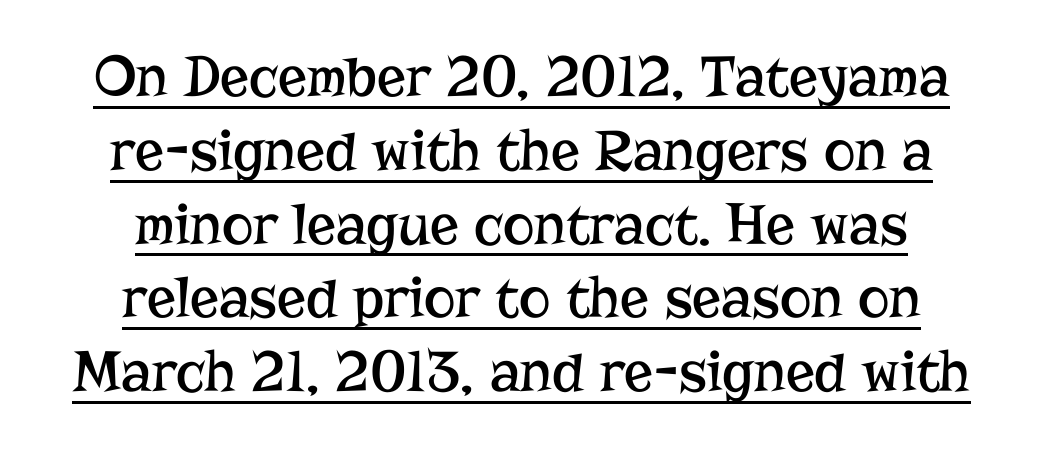
The image shows 60 px regular-weight serif type, upright; set centered, line spacing 1.23x, normal letter spacing, underlined; low stroke contrast and a medium x-height.
